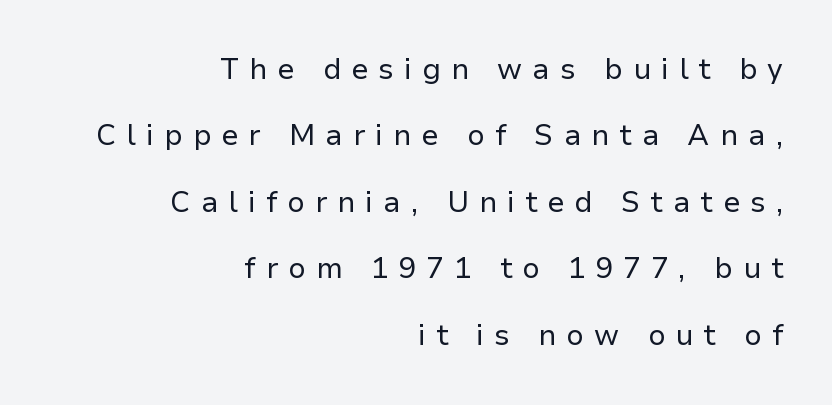
Quick note: underline off. Honestly, the rows look like they've been pulled way apart. The designer went with a sans here, leaving each stem footless. Glyph-to-glyph distance is far greater than everyday printed text. A student would call this right alignment; a typographer would say flush right, rag left.
